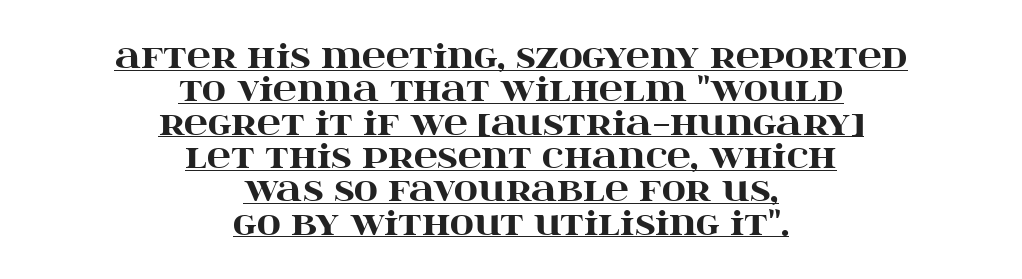
The image shows 33 px heavy, wide serif type, upright; set centered, tight line spacing (1.01x), normal letter spacing, underlined; high stroke contrast and a large x-height.
